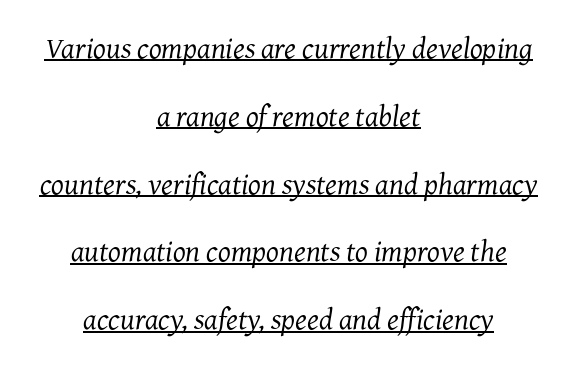
Loosely led — the rows are spread out. The font is comparable to plain body text, perhaps lighter. Regarding serifs, this sample has them. The typesetter chose a symmetrical, centered arrangement here.
